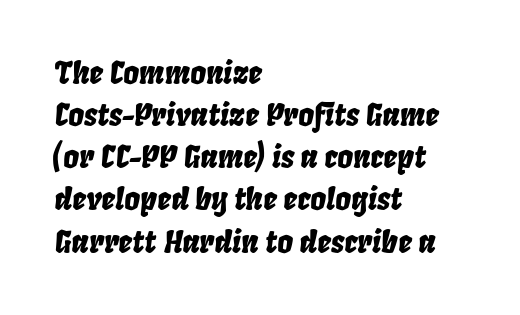
No word sits above an underline. Caption: multi-line text, flush left, ragged right. The passage shown leans; its letterforms are oblique. The passage shown has conventional tracking throughout. Notice how descenders clear the ascenders below comfortably — that's standard leading. The passage shown is typed in a proportional face where columns would drift.
